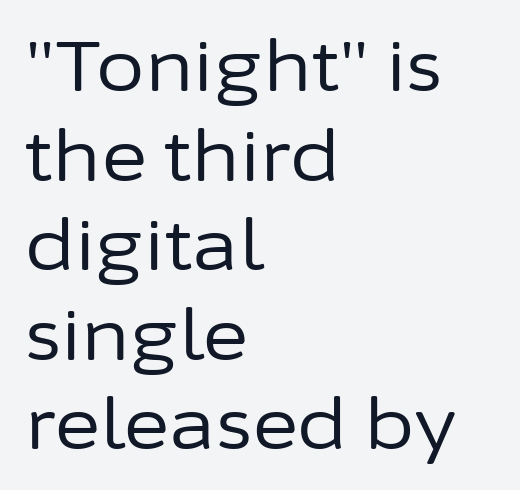
Q: Is the text bold? A: No.
Q: Is the text italic (slanted)? A: No, it is upright.
Q: Is the typeface a serif or a sans-serif typeface? A: Sans-serif.
Q: Is the text underlined? A: No.
Q: How is the paragraph aligned? A: Left-aligned.
Q: Is the spacing between letters normal or unusually wide? A: Normal.
Q: Is the spacing between lines tight, normal or loose? A: Normal.
Q: Width (condensed, normal, or wide)? A: Normal.
Q: Stroke contrast? A: Low.
Q: x-height? A: Medium.
Q: Monospaced? A: No.
